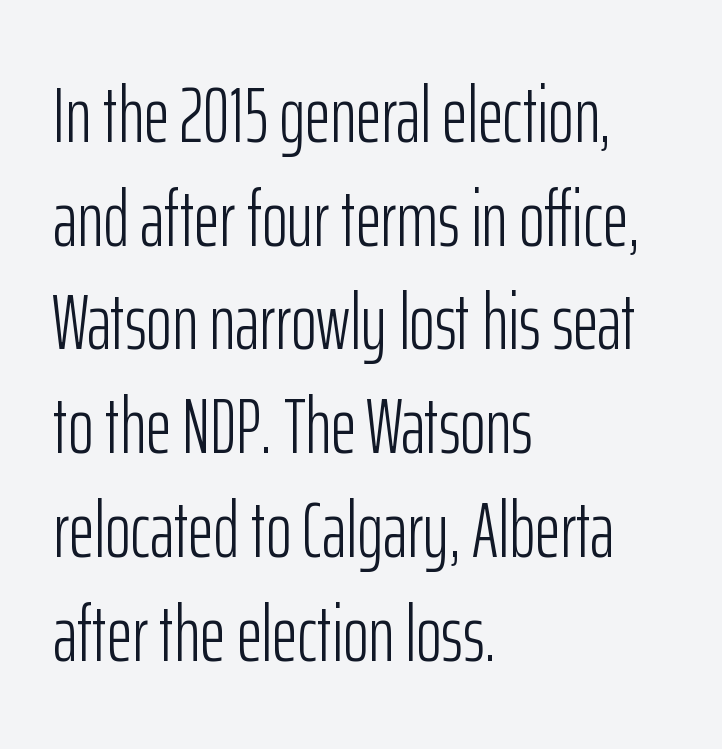
The image shows 78 px light, condensed sans-serif type, upright; set left-aligned, normal line spacing (1.33x), normal letter spacing, not underlined; low stroke contrast and a medium x-height.
